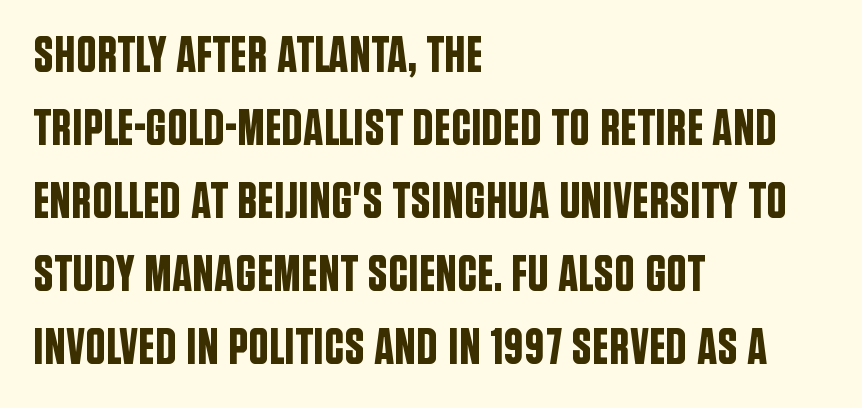
Q: Is the text italic (slanted)? A: No, it is upright.
Q: Is the typeface a serif or a sans-serif typeface? A: Sans-serif.
Q: Is the text underlined? A: No.
Q: How is the paragraph aligned? A: Left-aligned.
Q: Is the spacing between letters normal or unusually wide? A: Normal.
Q: Is the spacing between lines tight, normal or loose? A: Normal.
Q: Width (condensed, normal, or wide)? A: Condensed.
Q: Stroke contrast? A: Low.
Q: x-height? A: Large.
Q: Monospaced? A: No.
